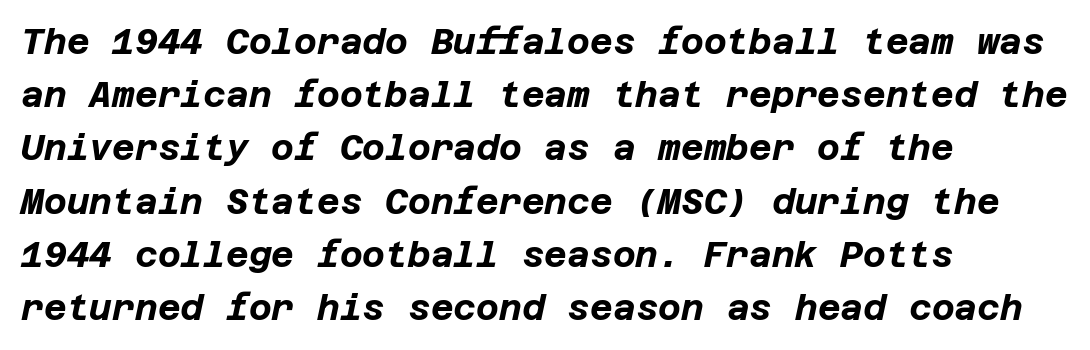
Q: Is the text bold? A: Yes.
Q: Is the text italic (slanted)? A: Yes, it leans right by about 12 degrees.
Q: Is the text underlined? A: No.
Q: How is the paragraph aligned? A: Left-aligned.
Q: Is the spacing between letters normal or unusually wide? A: Normal.
Q: Is the spacing between lines tight, normal or loose? A: Normal.
Q: Width (condensed, normal, or wide)? A: Normal.
Q: Stroke contrast? A: Low.
Q: x-height? A: Large.
